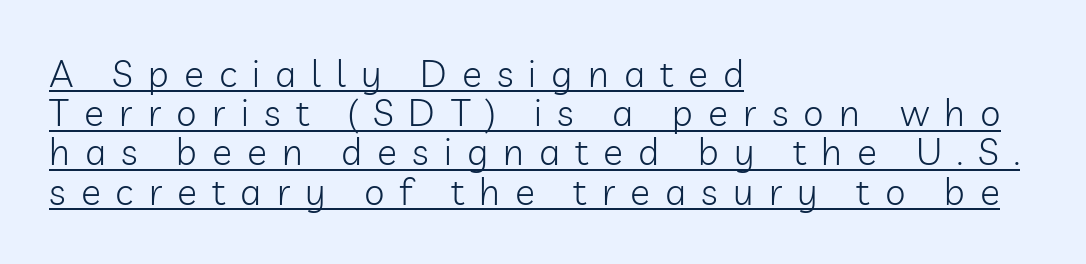
The rendering uses natural spacing where letterforms have individual widths. Visually the block forms a straight wall on the left and a jagged coastline on the right. I'd call this a sans setting — the letters go barefoot. The block of text is dense from top to bottom, with scant space between rows.
